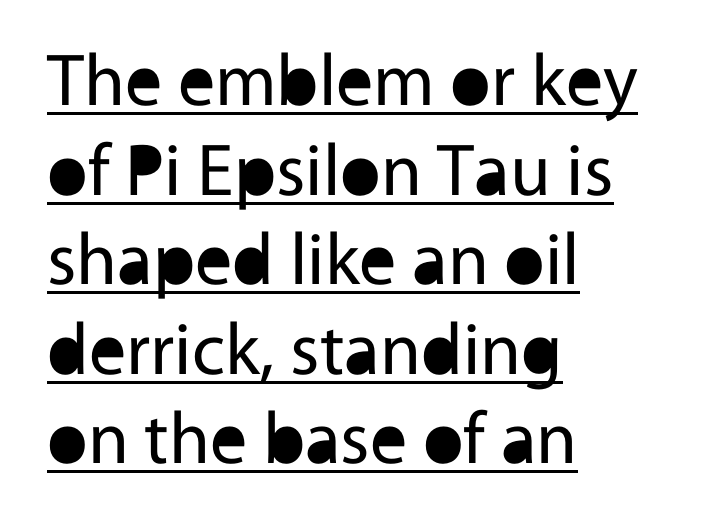
Emphasis is given by a line drawn under the lettering. A typesetter would mark this as roman, not italic. Think standard paragraph weight, or any step lighter than that. Leftover space on each line is placed entirely after the last word. Note the varied advance widths — an 'i' is clearly narrower than an 'm'. Examine the stroke ends and you'll find no serifs.
